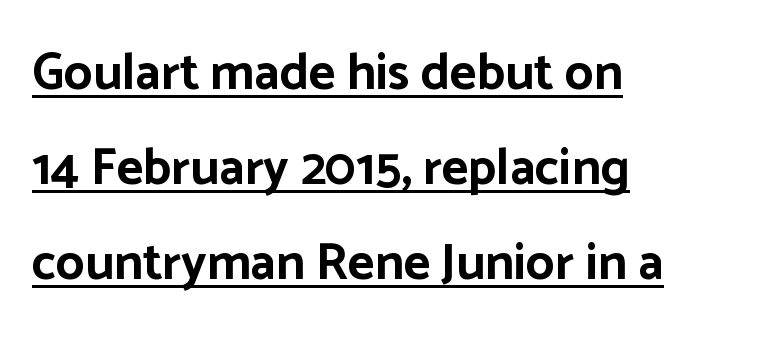
The image shows 51 px bold sans-serif type, upright; set left-aligned, line spacing 1.86x, normal letter spacing, underlined; low stroke contrast and a medium x-height.
